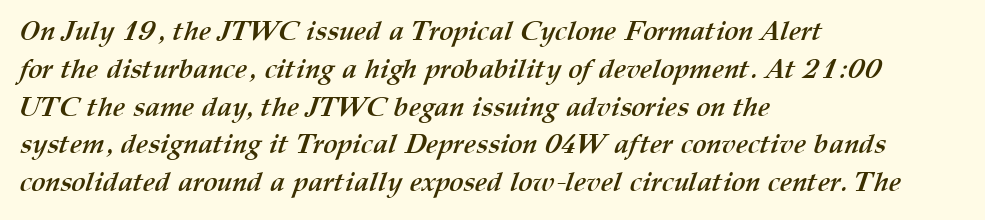
Which margin do the lines hug? The left one — the right edge is uneven. No word sits above an underline. The rendering keeps characters at their native spacing. Its strokes are broad and dark, the hallmark of bold type. One glance says typical: line gaps are just what's usual.
